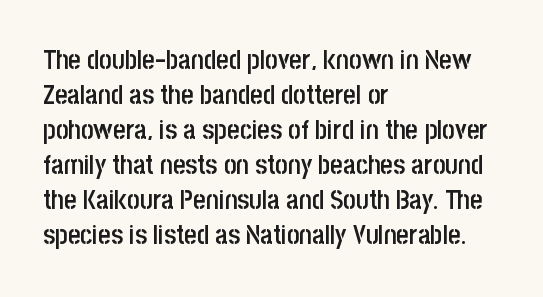
Q: Is the text bold? A: Semi-bold.
Q: Is the text italic (slanted)? A: No, it is upright.
Q: Is the text underlined? A: No.
Q: How is the paragraph aligned? A: Left-aligned.
Q: Is the spacing between letters normal or unusually wide? A: Normal.
Q: Is the spacing between lines tight, normal or loose? A: Normal.
